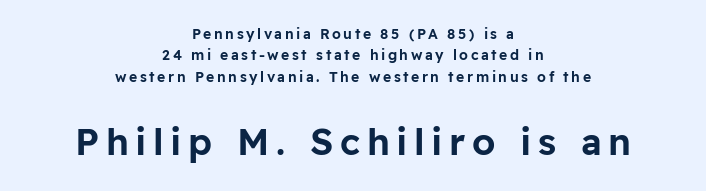
The image shows 37 px sans-serif type, upright; set centered, normal line spacing (1.52x), not underlined; the second (bottom) block is 2.64x larger; low stroke contrast and a medium x-height.
